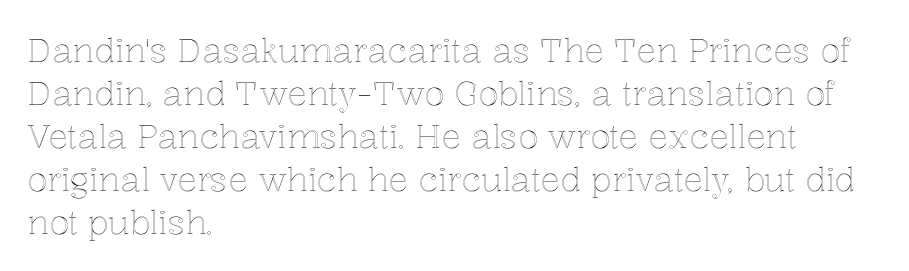
Q: Is the text italic (slanted)? A: No, it is upright.
Q: Is the text underlined? A: No.
Q: How is the paragraph aligned? A: Left-aligned.
Q: Is the spacing between letters normal or unusually wide? A: Normal.
Q: Is the spacing between lines tight, normal or loose? A: Normal.
Q: Width (condensed, normal, or wide)? A: Normal.
Q: x-height? A: Medium.
Q: Monospaced? A: No.
